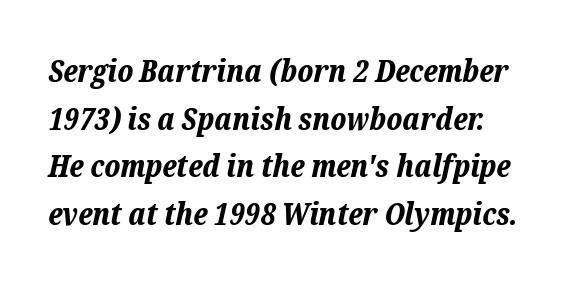
{"italic": "yes", "lean": "right", "slant_degrees": 12, "bold": "yes", "weight": "bold", "width": "normal", "stroke_contrast": "low", "x_height": "medium", "monospaced": "no", "underline": "no", "line_spacing": "normal", "line_spacing_ratio": 1.54, "letter_spacing": "normal", "letter_spacing_em": 0.0, "glyph_px": 31}
